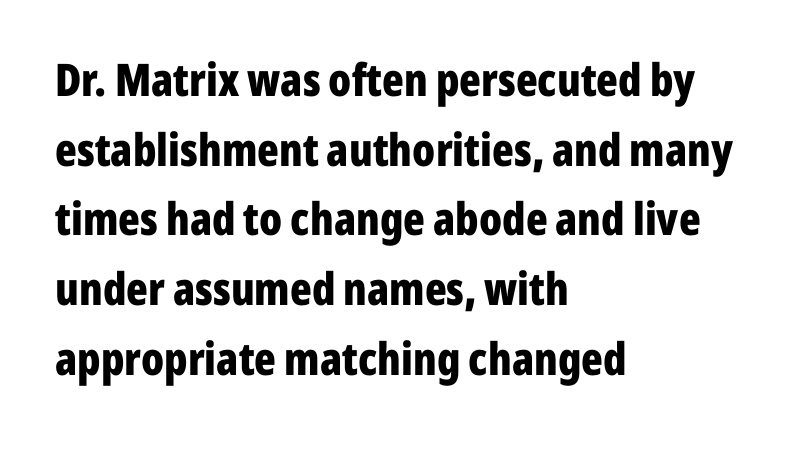
The image shows 45 px bold, condensed sans-serif type, upright; set left-aligned, normal line spacing (1.55x), normal letter spacing, not underlined; low stroke contrast and a medium x-height.
